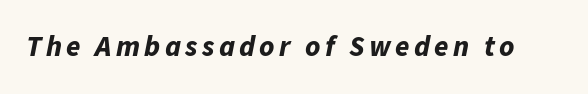
The image shows 29 px bold type, italic (leaning right); set not underlined; low stroke contrast and a medium x-height.
